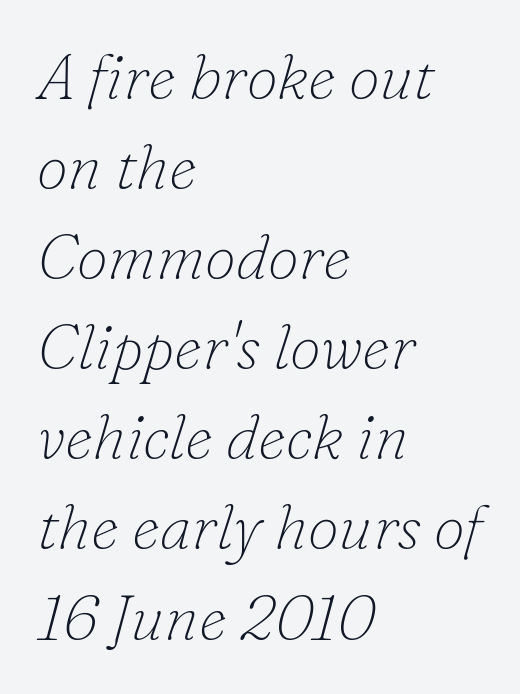
The image shows 63 px thin serif type, italic (leaning right); set left-aligned, normal line spacing (1.43x), normal letter spacing, not underlined; low stroke contrast and a small x-height.
